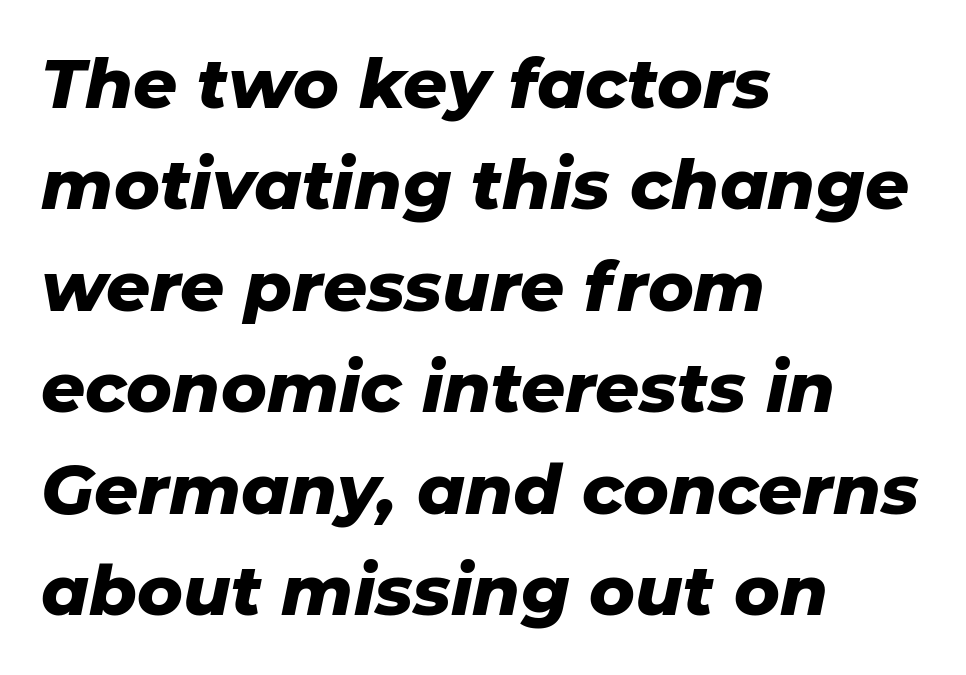
The image shows 69 px heavy type, italic (leaning right); set left-aligned, normal line spacing (1.47x), normal letter spacing, not underlined; low stroke contrast and a medium x-height.
